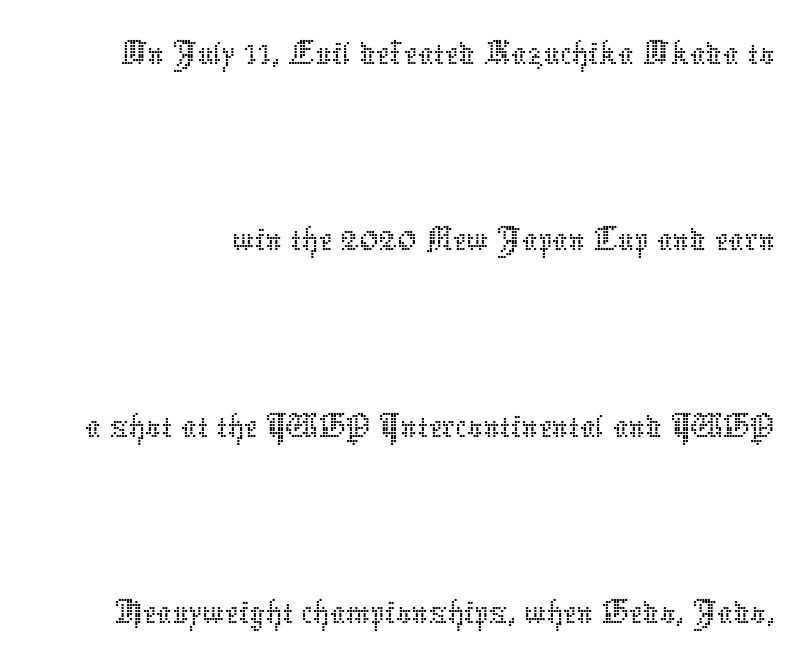
Q: Is the text bold? A: No.
Q: Is the text italic (slanted)? A: No, it is upright.
Q: Is the text underlined? A: No.
Q: Is the spacing between letters normal or unusually wide? A: Normal.
Q: Is the spacing between lines tight, normal or loose? A: Loose.
Q: Width (condensed, normal, or wide)? A: Normal.
Q: Stroke contrast? A: Low.
Q: x-height? A: Medium.
Q: Monospaced? A: No.
